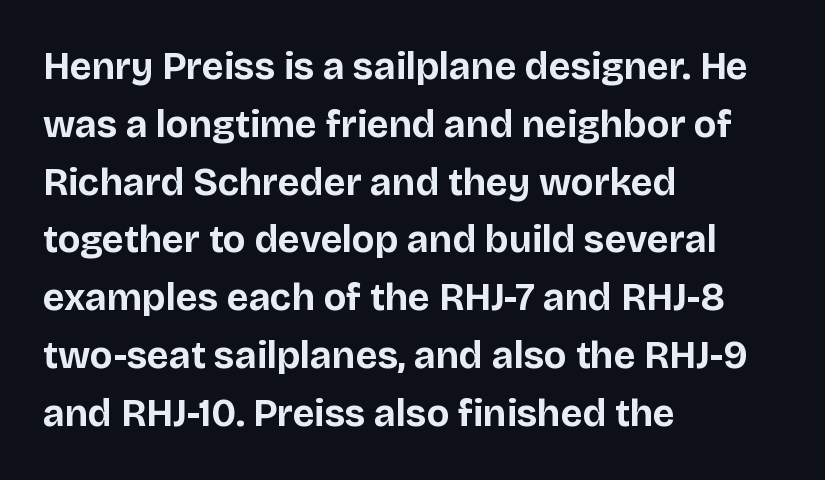
The image shows 38 px bold sans-serif type, upright; set left-aligned, normal line spacing (1.52x), normal letter spacing, not underlined; low stroke contrast and a large x-height.
